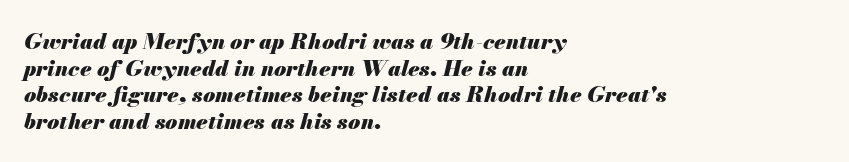
Q: Is the text bold? A: Yes.
Q: Is the text italic (slanted)? A: Yes, it leans right by about 13 degrees.
Q: Is the text underlined? A: No.
Q: How is the paragraph aligned? A: Left-aligned.
Q: Is the spacing between letters normal or unusually wide? A: Normal.
